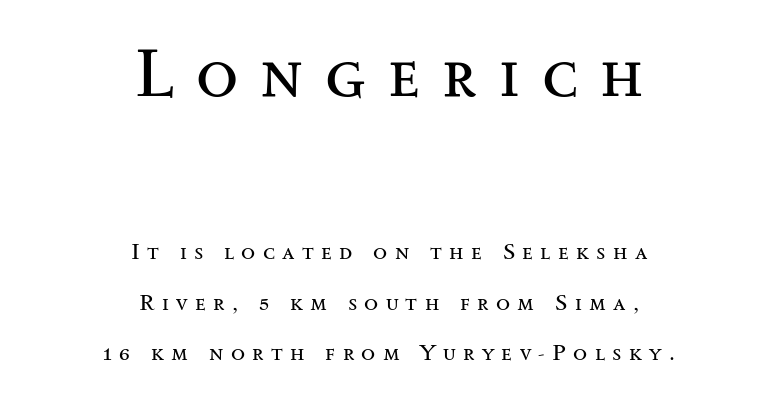
Q: Is the text bold? A: No.
Q: Is the text italic (slanted)? A: No, it is upright.
Q: Is the typeface a serif or a sans-serif typeface? A: Serif.
Q: Is the text underlined? A: No.
Q: How is the paragraph aligned? A: Centered.
Q: Is the spacing between letters normal or unusually wide? A: Unusually wide.
Q: Is the spacing between lines tight, normal or loose? A: Loose.
Q: Which block of text is set in a larger size, the first (top) or the second (bottom)? A: The first (top) one.
Q: Width (condensed, normal, or wide)? A: Wide.
Q: Stroke contrast? A: Medium.
Q: x-height? A: Small.
Q: Monospaced? A: No.
